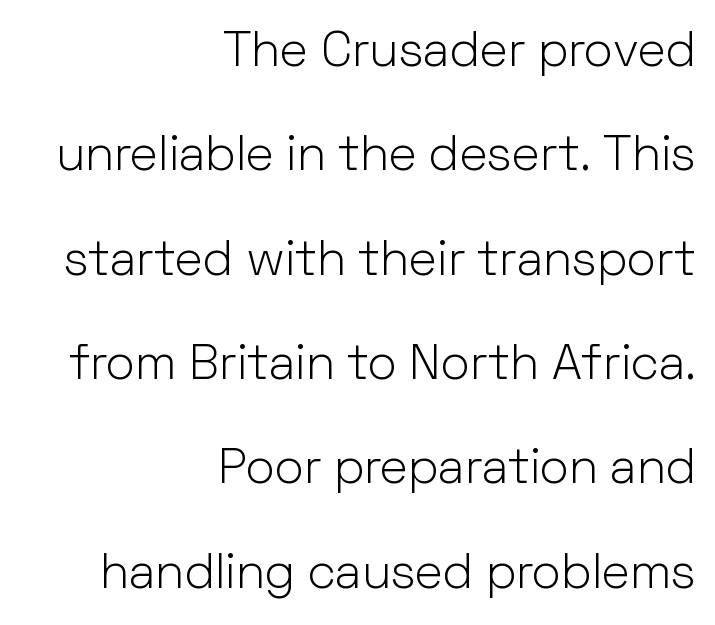
The image shows 49 px light sans-serif type, upright; set right-aligned, loose line spacing (2.13x), normal letter spacing, not underlined; low stroke contrast and a medium x-height.
